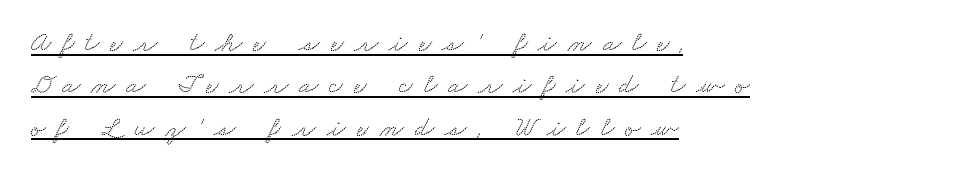
Underline: present. Vertical spacing — default. The line texture is sparse and dotted thanks to wide tracking. The letters advance in unequal steps, a hallmark of proportional type. Are there feet on the stems? There are — it's a serif.
